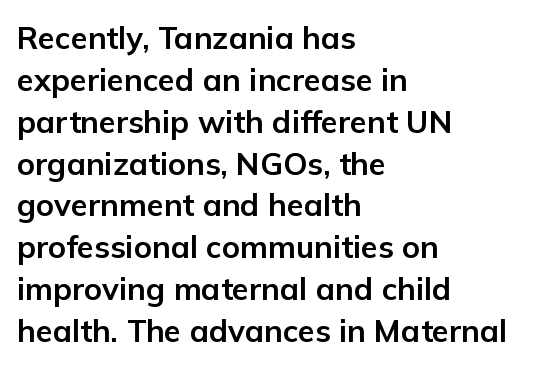
The area under the type is left untouched. Students, observe: this is what conventionally led text looks like. The letters advance in unequal steps, a hallmark of proportional type. Typesetter's note: full bold, strokes at maximum text heaviness. Nope, no serifs anywhere on these letters.
